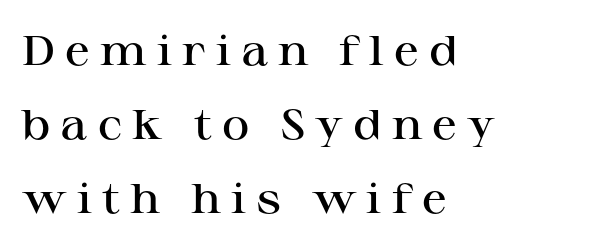
Q: Is the text bold? A: Semi-bold.
Q: Is the text italic (slanted)? A: No, it is upright.
Q: Is the typeface a serif or a sans-serif typeface? A: Serif.
Q: Is the text underlined? A: No.
Q: How is the paragraph aligned? A: Left-aligned.
Q: Is the spacing between letters normal or unusually wide? A: Unusually wide.
Q: Width (condensed, normal, or wide)? A: Wide.
Q: Stroke contrast? A: High.
Q: x-height? A: Medium.
Q: Monospaced? A: No.
